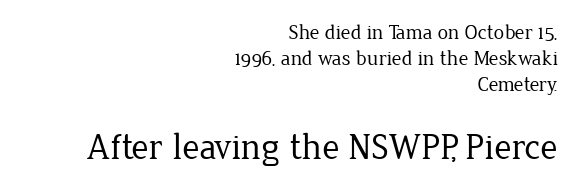
Q: Is the text bold? A: No.
Q: Is the text italic (slanted)? A: No, it is upright.
Q: Is the typeface a serif or a sans-serif typeface? A: Serif.
Q: Is the text underlined? A: No.
Q: How is the paragraph aligned? A: Right-aligned.
Q: Is the spacing between letters normal or unusually wide? A: Normal.
Q: Which block of text is set in a larger size, the first (top) or the second (bottom)? A: The second (bottom) one.
Q: Width (condensed, normal, or wide)? A: Normal.
Q: Stroke contrast? A: Low.
Q: x-height? A: Medium.
Q: Monospaced? A: No.
